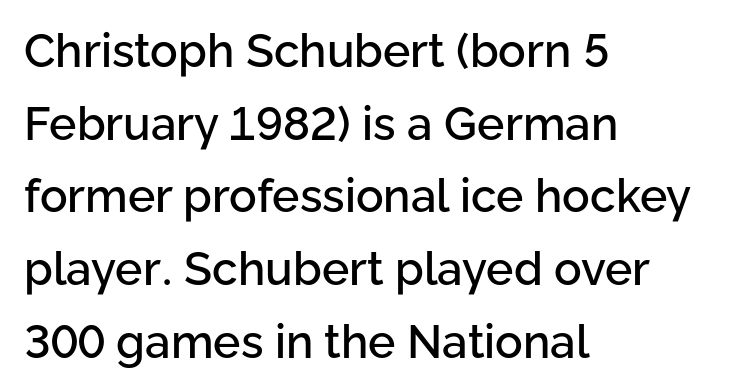
{"serif": "no", "italic": "no", "width": "normal", "stroke_contrast": "low", "x_height": "medium", "monospaced": "no", "underline": "no", "align": "left", "line_spacing": "normal", "line_spacing_ratio": 1.58, "letter_spacing": "normal", "letter_spacing_em": 0.0, "glyph_px": 46}
